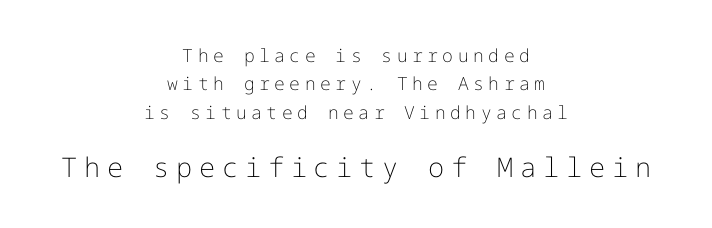
Q: Is the text bold? A: No.
Q: Is the text italic (slanted)? A: No, it is upright.
Q: Is the text underlined? A: No.
Q: How is the paragraph aligned? A: Centered.
Q: Is the spacing between letters normal or unusually wide? A: Unusually wide.
Q: Is the spacing between lines tight, normal or loose? A: Normal.
Q: Which block of text is set in a larger size, the first (top) or the second (bottom)? A: The second (bottom) one.
